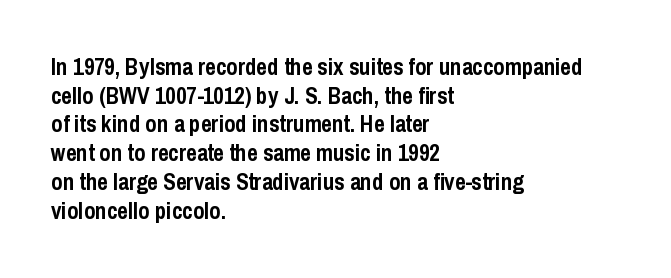
The image shows 23 px bold type, upright; set left-aligned, normal line spacing (1.25x), normal letter spacing, not underlined.
